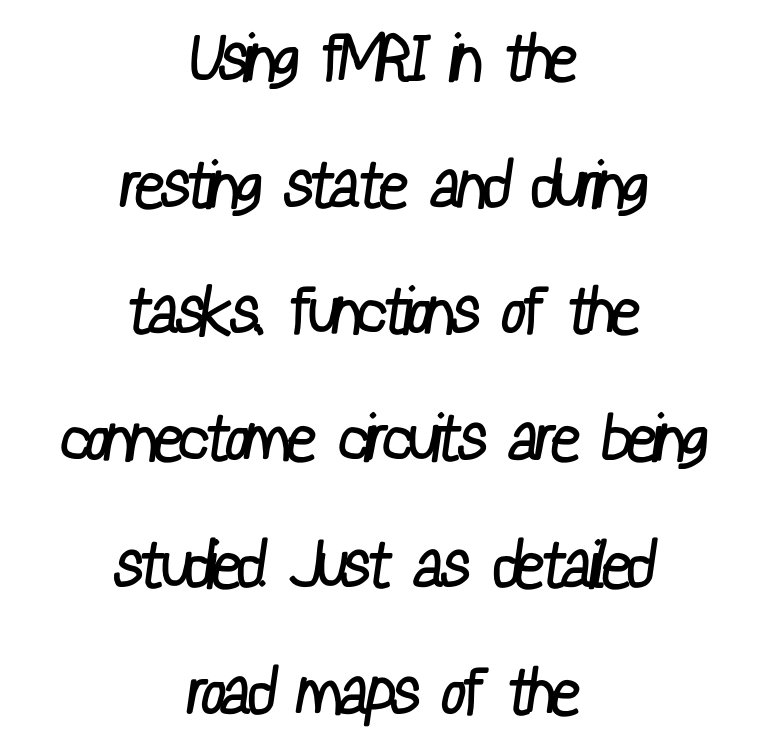
The image shows 65 px regular-weight, condensed sans-serif type; set centered, loose line spacing (1.95x), normal letter spacing, not underlined; low stroke contrast and a medium x-height.
